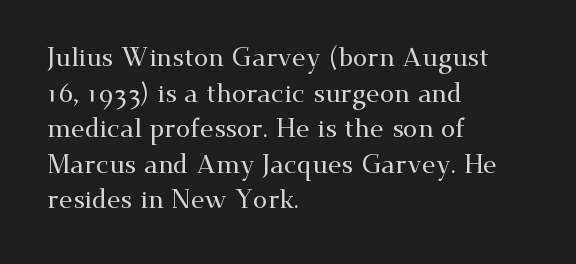
{"italic": "no", "underline": "no", "align": "left", "line_spacing": "normal", "line_spacing_ratio": 1.37, "letter_spacing": "normal", "letter_spacing_em": 0.0, "glyph_px": 26}
